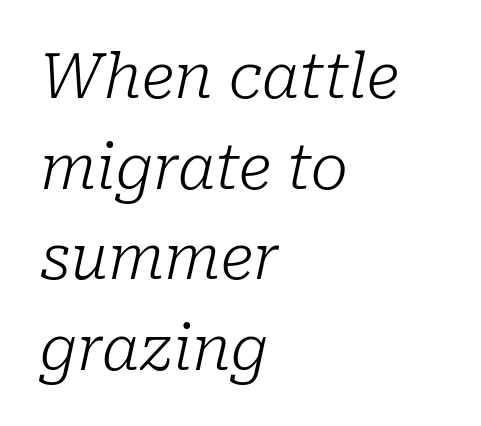
Q: Is the text bold? A: No.
Q: Is the text italic (slanted)? A: Yes, it leans right by about 10 degrees.
Q: Is the typeface a serif or a sans-serif typeface? A: Serif.
Q: Is the text underlined? A: No.
Q: How is the paragraph aligned? A: Left-aligned.
Q: Is the spacing between letters normal or unusually wide? A: Normal.
Q: Is the spacing between lines tight, normal or loose? A: Normal.
Q: Width (condensed, normal, or wide)? A: Normal.
Q: Stroke contrast? A: Low.
Q: x-height? A: Medium.
Q: Monospaced? A: No.
